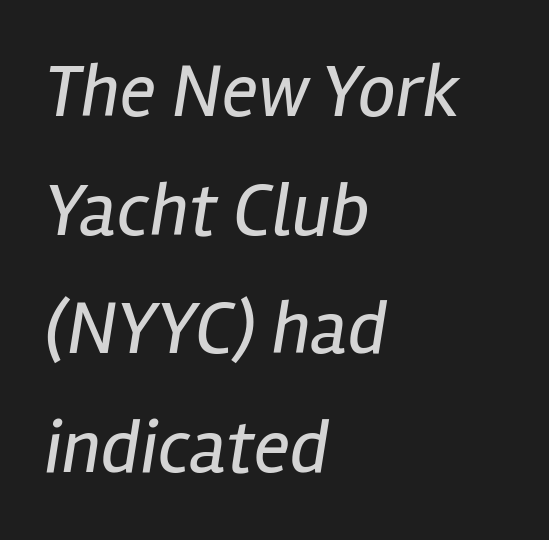
The image shows 76 px regular-weight, condensed type, italic (leaning right); set left-aligned, normal line spacing (1.56x), normal letter spacing, not underlined; low stroke contrast and a medium x-height.
